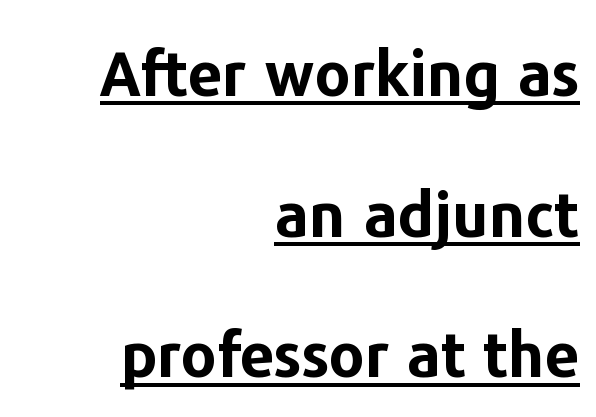
The image shows 62 px bold sans-serif type, upright; set right-aligned, loose line spacing (2.27x), normal letter spacing, underlined; low stroke contrast and a medium x-height.
